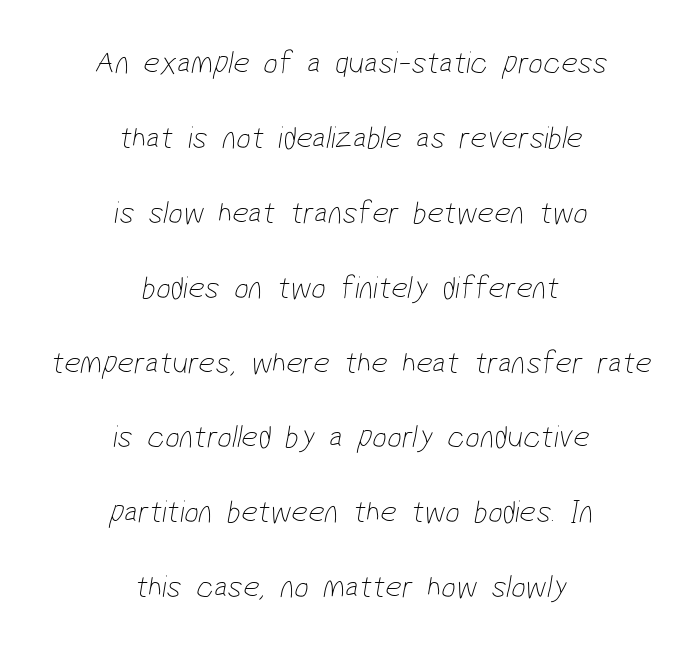
Inter-character spacing is left at the font's built-in metrics. Compared with a typical body face, this is equally light or lighter still. Horizontal bands of white between lines are thick stripes. A sans-serif font was chosen for this passage. Do the characters align in a grid? No, the font is proportional.
